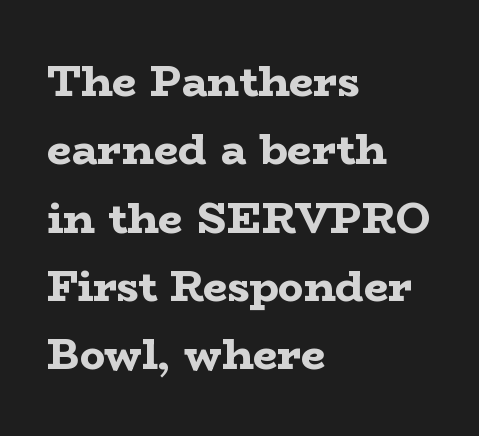
{"serif": "yes", "italic": "no", "bold": "yes", "weight": "bold", "width": "wide", "stroke_contrast": "low", "x_height": "medium", "monospaced": "no", "underline": "no", "align": "left", "line_spacing": "normal", "line_spacing_ratio": 1.59, "letter_spacing": "normal", "letter_spacing_em": 0.0, "glyph_px": 43}
